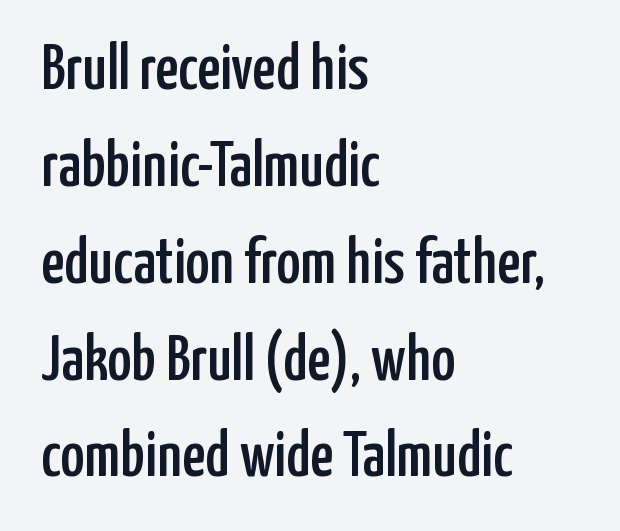
The image shows 65 px condensed sans-serif type, upright; set left-aligned, normal line spacing (1.49x), normal letter spacing, not underlined; low stroke contrast and a medium x-height.
